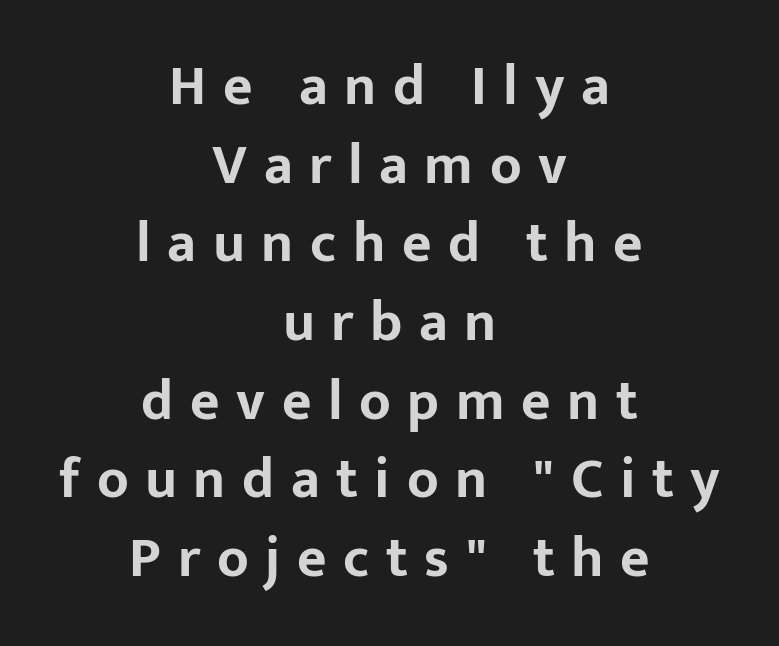
{"serif": "no", "italic": "no", "bold": "yes", "weight": "bold", "width": "normal", "stroke_contrast": "low", "x_height": "medium", "monospaced": "no", "underline": "no", "align": "center", "line_spacing": "normal", "line_spacing_ratio": 1.38, "letter_spacing": "wide", "letter_spacing_em": 0.29, "glyph_px": 57}
